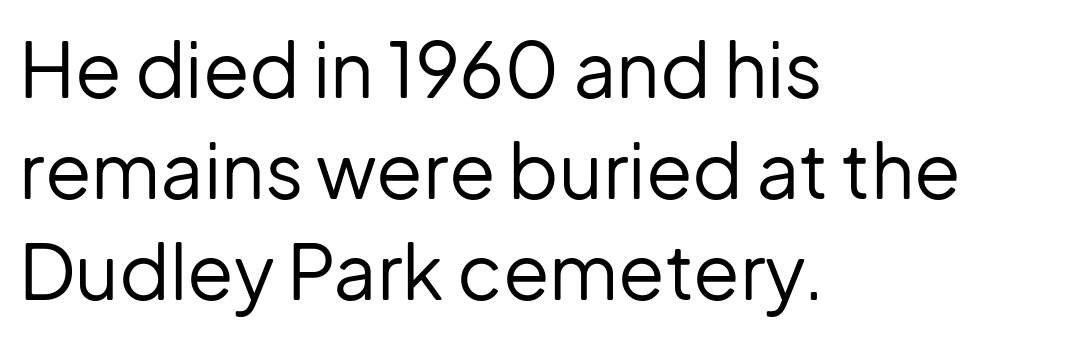
The image shows 76 px regular-weight sans-serif type, upright; set left-aligned, normal line spacing (1.33x), normal letter spacing, not underlined; low stroke contrast and a medium x-height.
